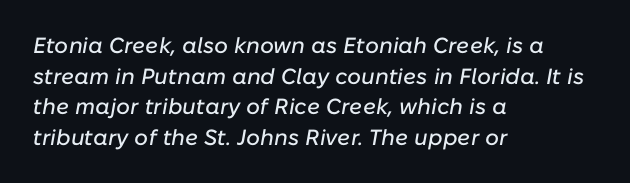
Q: Is the text italic (slanted)? A: Yes, it leans right by about 10 degrees.
Q: Is the text underlined? A: No.
Q: How is the paragraph aligned? A: Left-aligned.
Q: Is the spacing between letters normal or unusually wide? A: Normal.
Q: Is the spacing between lines tight, normal or loose? A: Normal.
